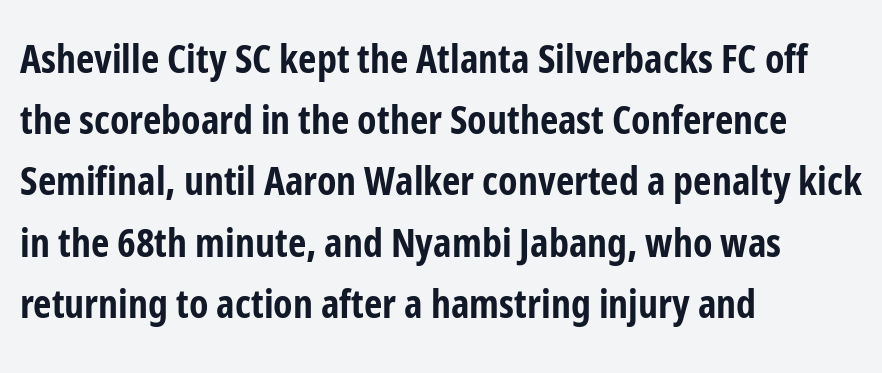
{"serif": "no", "italic": "no", "bold": "yes", "weight": "bold", "width": "condensed", "stroke_contrast": "low", "x_height": "medium", "monospaced": "no", "underline": "no", "align": "left", "line_spacing": "normal", "line_spacing_ratio": 1.53, "letter_spacing": "normal", "letter_spacing_em": 0.0, "glyph_px": 40}
